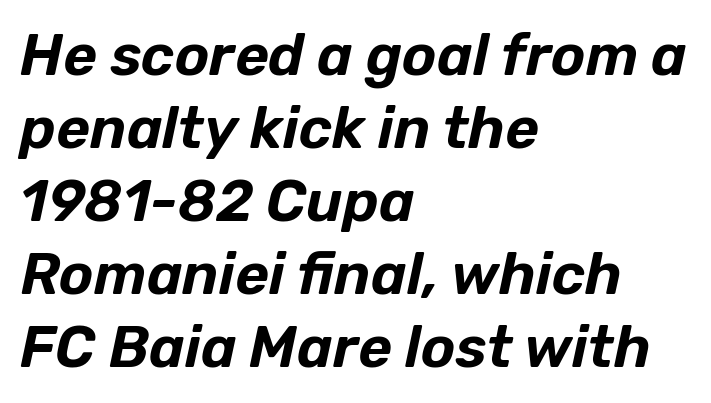
Q: Is the text italic (slanted)? A: Yes, it leans right by about 12 degrees.
Q: Is the text underlined? A: No.
Q: How is the paragraph aligned? A: Left-aligned.
Q: Is the spacing between letters normal or unusually wide? A: Normal.
Q: Is the spacing between lines tight, normal or loose? A: Normal.
Q: Width (condensed, normal, or wide)? A: Normal.
Q: Stroke contrast? A: Low.
Q: x-height? A: Medium.
Q: Monospaced? A: No.
